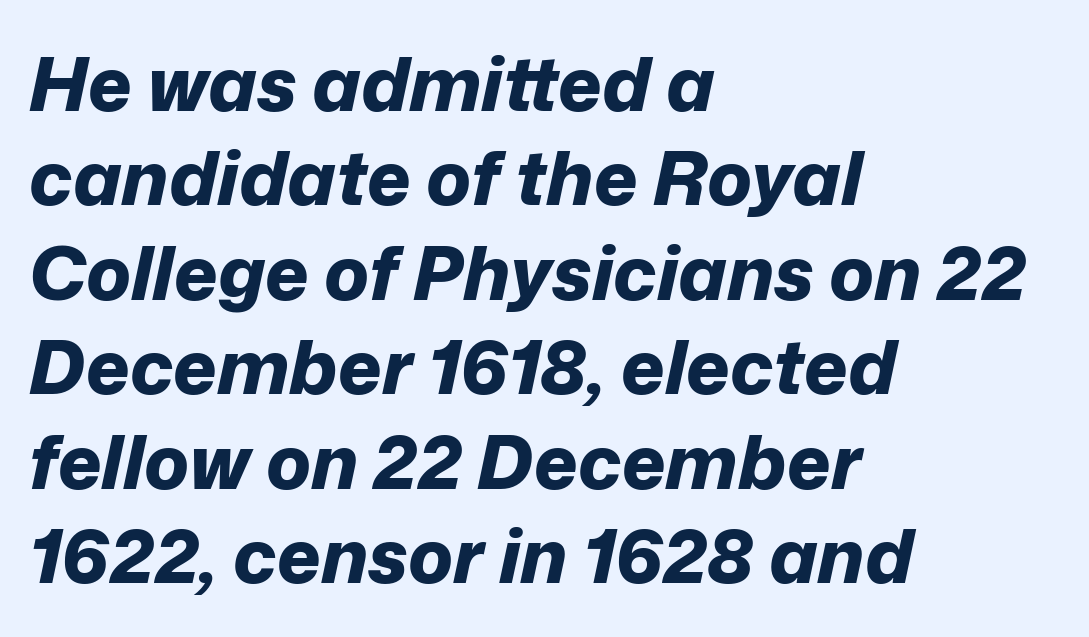
{"italic": "yes", "lean": "right", "slant_degrees": 12, "bold": "yes", "weight": "bold", "width": "normal", "stroke_contrast": "low", "x_height": "medium", "monospaced": "no", "underline": "no", "align": "left", "line_spacing": "normal", "line_spacing_ratio": 1.26, "letter_spacing": "normal", "letter_spacing_em": 0.0, "glyph_px": 75}
